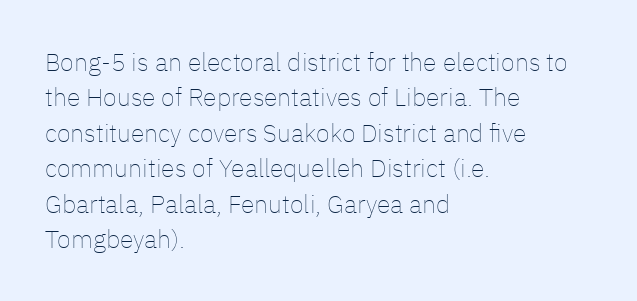
{"italic": "no", "bold": "no", "underline": "no", "align": "left", "line_spacing": "normal", "line_spacing_ratio": 1.42, "letter_spacing": "normal", "letter_spacing_em": 0.0, "glyph_px": 25}
